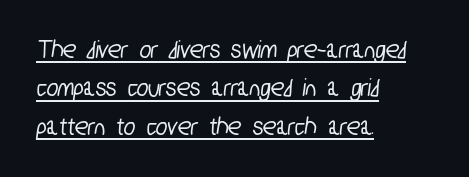
The image shows 27 px text type; set left-aligned, normal line spacing (1.42x), normal letter spacing, underlined.
